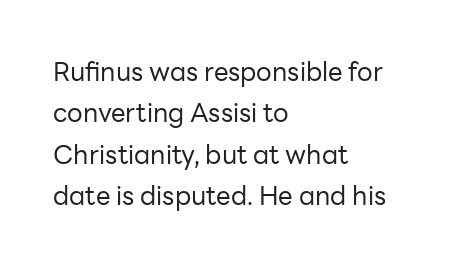
Each stroke keeps to a modest, everyday thickness or less. Whoever set this chose a conventional vertical rhythm. Caption: multi-line text, flush left, ragged right. Underlining? Definitely not there.
